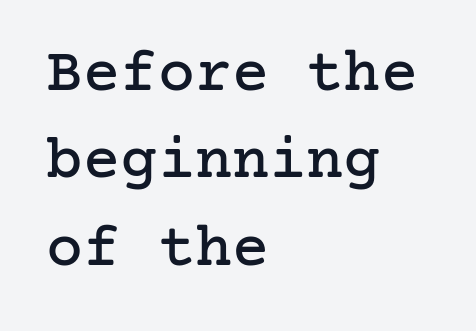
{"serif": "yes", "italic": "no", "width": "normal", "stroke_contrast": "low", "x_height": "medium", "underline": "no", "align": "left", "line_spacing": "normal", "line_spacing_ratio": 1.41, "letter_spacing": "normal", "letter_spacing_em": 0.0, "glyph_px": 62}
